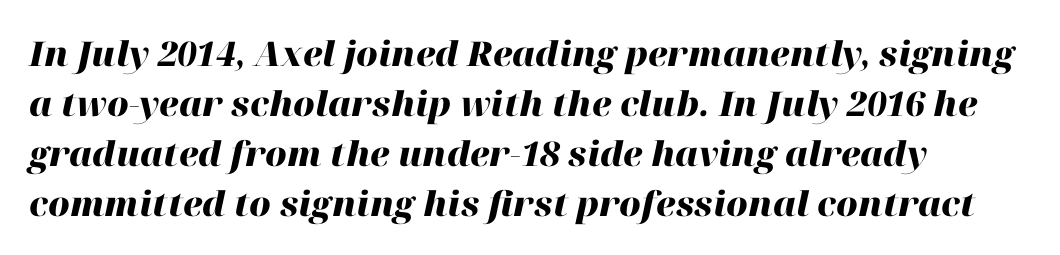
The image shows 34 px heavy type, italic (leaning right); set left-aligned, normal line spacing (1.47x), normal letter spacing, not underlined; high stroke contrast and a medium x-height.
